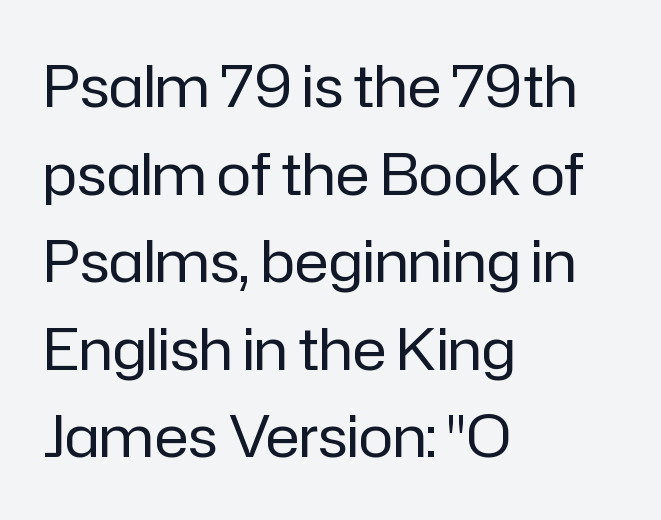
{"serif": "no", "italic": "no", "bold": "no", "weight": "regular", "width": "normal", "stroke_contrast": "low", "x_height": "medium", "monospaced": "no", "underline": "no", "align": "left", "line_spacing": "normal", "line_spacing_ratio": 1.51, "letter_spacing": "normal", "letter_spacing_em": 0.0, "glyph_px": 58}
